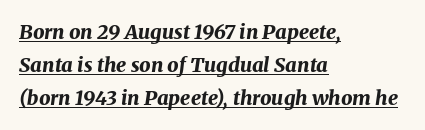
Q: Is the text bold? A: Yes.
Q: Is the text italic (slanted)? A: Yes, it leans right by about 8 degrees.
Q: Is the text underlined? A: Yes.
Q: How is the paragraph aligned? A: Left-aligned.
Q: Is the spacing between letters normal or unusually wide? A: Normal.
Q: Is the spacing between lines tight, normal or loose? A: Normal.
